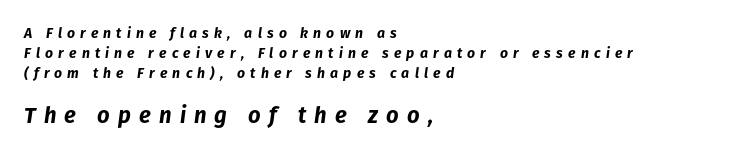
Q: Is the text bold? A: Yes.
Q: Is the text italic (slanted)? A: Yes, it leans right by about 8 degrees.
Q: Is the text underlined? A: No.
Q: How is the paragraph aligned? A: Left-aligned.
Q: Is the spacing between letters normal or unusually wide? A: Unusually wide.
Q: Is the spacing between lines tight, normal or loose? A: Normal.
Q: Which block of text is set in a larger size, the first (top) or the second (bottom)? A: The second (bottom) one.
